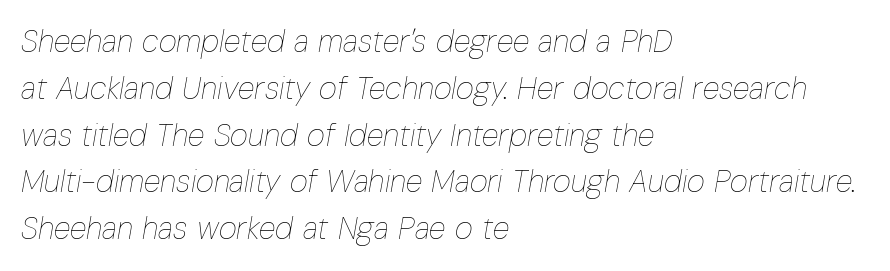
Q: Is the text bold? A: No.
Q: Is the text italic (slanted)? A: Yes, it leans right by about 10 degrees.
Q: Is the text underlined? A: No.
Q: How is the paragraph aligned? A: Left-aligned.
Q: Is the spacing between letters normal or unusually wide? A: Normal.
Q: Is the spacing between lines tight, normal or loose? A: Normal.
Q: Width (condensed, normal, or wide)? A: Condensed.
Q: Stroke contrast? A: Low.
Q: x-height? A: Medium.
Q: Monospaced? A: No.
